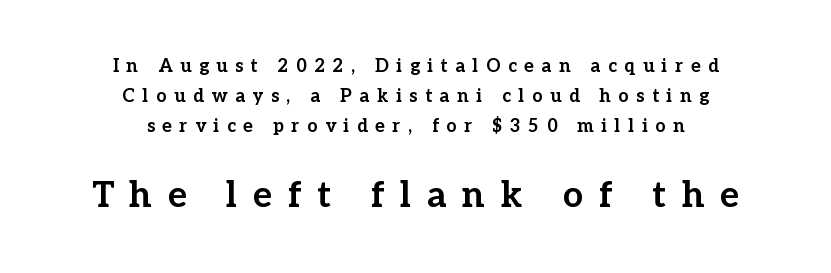
What weight is shown? A full bold with thick strokes. Words float on clear page, feet unadorned. Upright lettering throughout. A student would notice the bottom passage is typeset larger than what precedes it.
